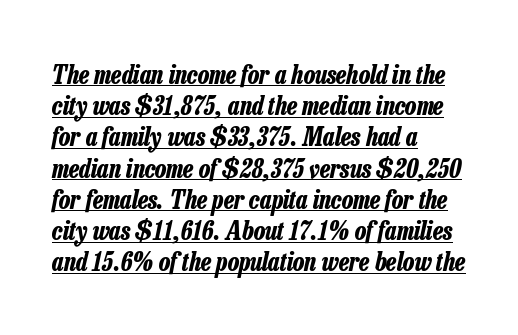
{"italic": "yes", "lean": "right", "slant_degrees": 13, "bold": "yes", "underline": "yes", "align": "left", "line_spacing": "normal", "line_spacing_ratio": 1.25, "letter_spacing": "normal", "letter_spacing_em": 0.0, "glyph_px": 25}
